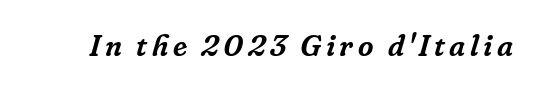
Q: Is the text italic (slanted)? A: Yes, it leans right by about 16 degrees.
Q: Is the typeface a serif or a sans-serif typeface? A: Serif.
Q: Is the text underlined? A: No.
Q: Width (condensed, normal, or wide)? A: Normal.
Q: Stroke contrast? A: Low.
Q: x-height? A: Medium.
Q: Monospaced? A: No.
